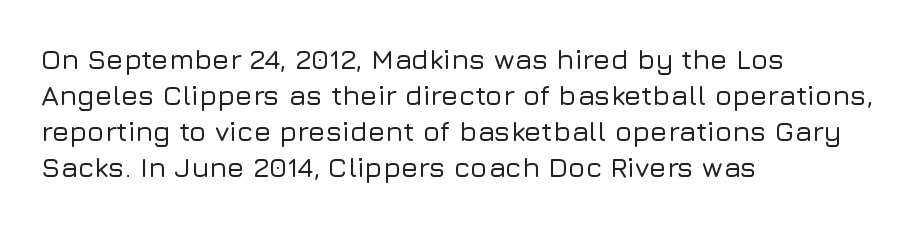
The image shows 28 px sans-serif type, upright; set left-aligned, normal line spacing (1.29x), normal letter spacing, not underlined; low stroke contrast and a medium x-height.
